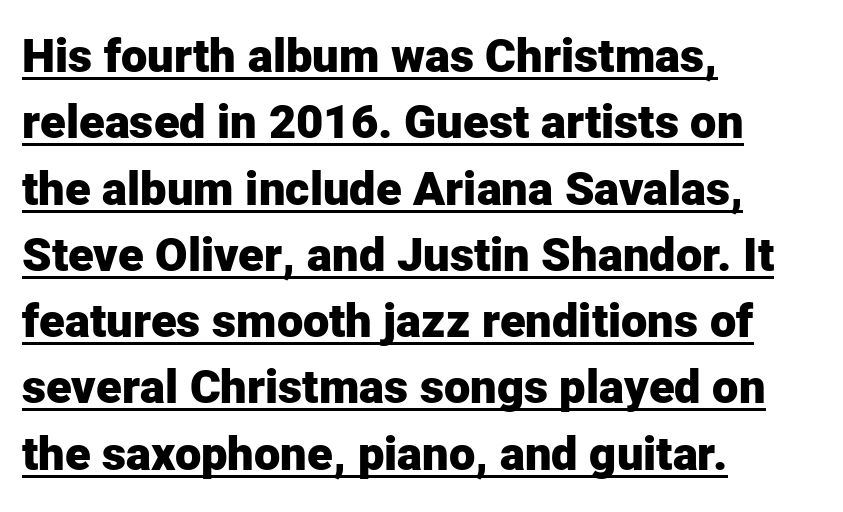
Q: Is the text bold? A: Yes.
Q: Is the text italic (slanted)? A: No, it is upright.
Q: Is the typeface a serif or a sans-serif typeface? A: Sans-serif.
Q: Is the text underlined? A: Yes.
Q: How is the paragraph aligned? A: Left-aligned.
Q: Is the spacing between letters normal or unusually wide? A: Normal.
Q: Is the spacing between lines tight, normal or loose? A: Normal.
Q: Width (condensed, normal, or wide)? A: Normal.
Q: Stroke contrast? A: Low.
Q: x-height? A: Medium.
Q: Monospaced? A: No.
